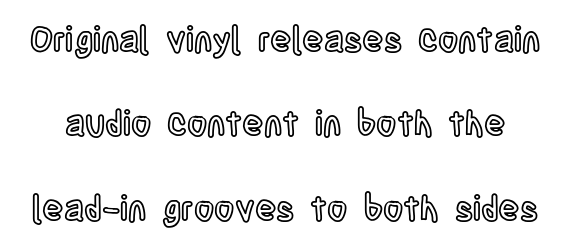
{"italic": "no", "width": "condensed", "x_height": "large", "monospaced": "no", "underline": "no", "line_spacing": "loose", "line_spacing_ratio": 2.41, "letter_spacing": "normal", "letter_spacing_em": 0.0, "glyph_px": 35}
